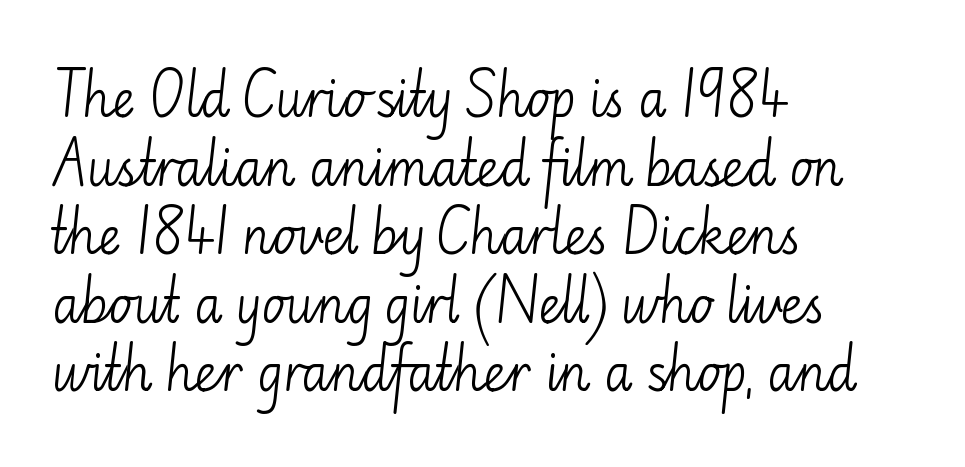
{"serif": "no", "bold": "no", "weight": "light", "width": "normal", "stroke_contrast": "low", "x_height": "small", "monospaced": "no", "underline": "no", "align": "left", "line_spacing": "normal", "line_spacing_ratio": 1.4, "letter_spacing": "normal", "letter_spacing_em": 0.0, "glyph_px": 49}
